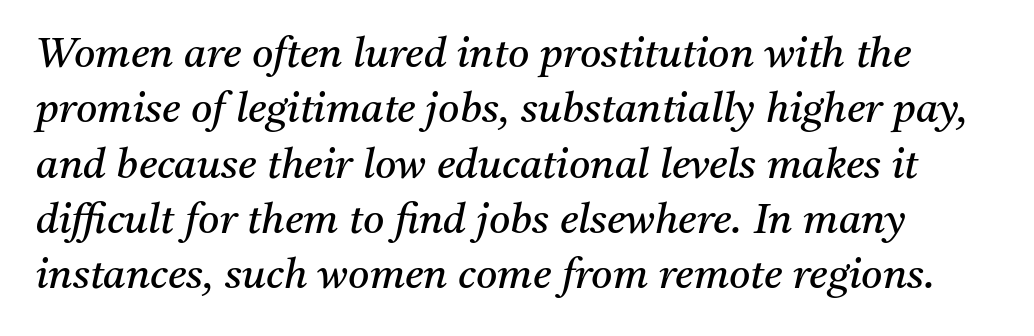
The face used here is rendered with its standard letterfit. Reading down the column, the eye jumps a familiar distance to each next line. Proportional: the letters do not fall into vertical columns. Style check: oblique.
